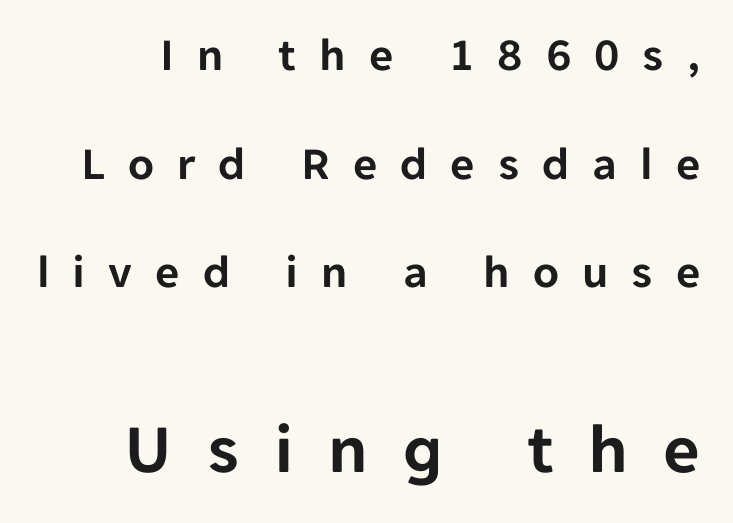
{"serif": "no", "italic": "no", "width": "normal", "stroke_contrast": "low", "x_height": "medium", "monospaced": "no", "underline": "no", "line_spacing": "loose", "line_spacing_ratio": 2.31, "letter_spacing": "wide", "letter_spacing_em": 0.49, "larger_block": "second", "size_ratio": 1.51, "glyph_px": 71}
